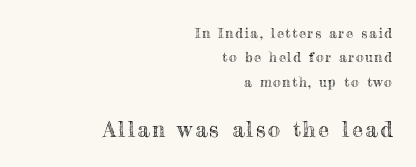
{"italic": "no", "underline": "no", "align": "right", "line_spacing_ratio": 1.74, "larger_block": "second", "size_ratio": 1.57, "glyph_px": 22}
